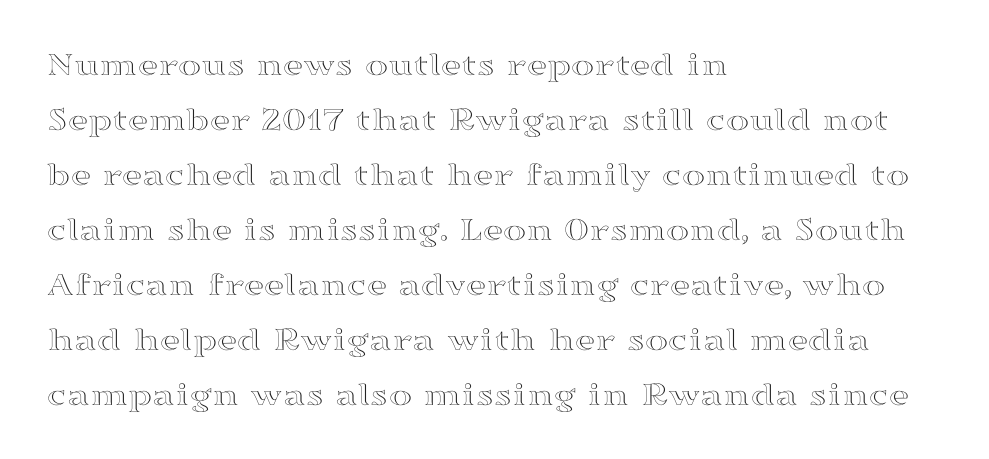
{"italic": "no", "width": "wide", "x_height": "medium", "monospaced": "no", "underline": "no", "align": "left", "line_spacing": "normal", "line_spacing_ratio": 1.57, "letter_spacing": "normal", "letter_spacing_em": 0.0, "glyph_px": 35}
